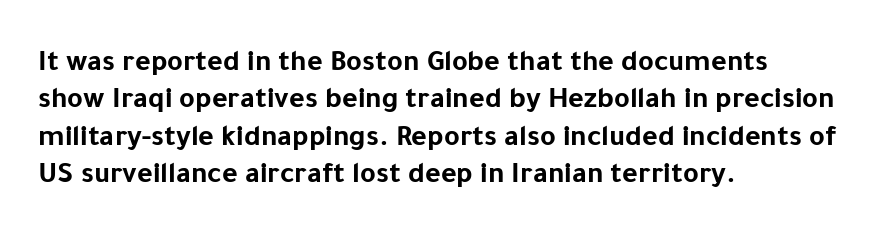
The image shows 30 px bold sans-serif type, upright; set left-aligned, normal line spacing (1.25x), normal letter spacing, not underlined; low stroke contrast and a medium x-height.
